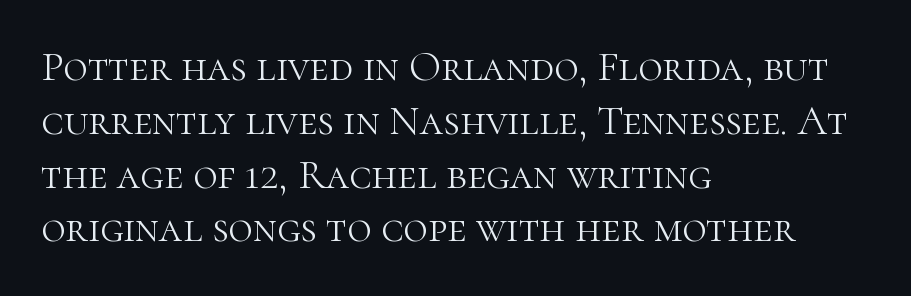
The image shows 42 px light serif type, upright; set left-aligned, normal line spacing (1.28x), normal letter spacing, not underlined; high stroke contrast and a medium x-height.
